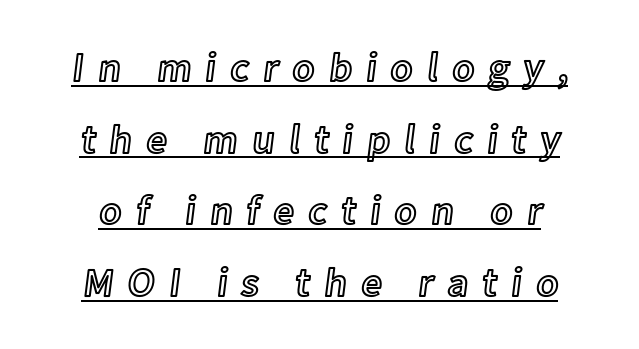
Q: Is the text italic (slanted)? A: Yes.
Q: Is the text underlined? A: Yes.
Q: Is the spacing between letters normal or unusually wide? A: Unusually wide.
Q: Width (condensed, normal, or wide)? A: Normal.
Q: x-height? A: Medium.
Q: Monospaced? A: No.
